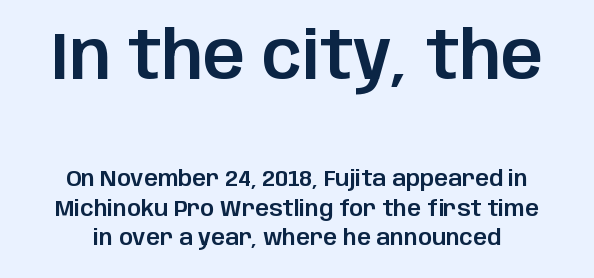
The image shows 66 px sans-serif type, upright; set normal line spacing (1.35x), normal letter spacing, not underlined; the first (top) block is 3.0x larger; low stroke contrast and a large x-height.
